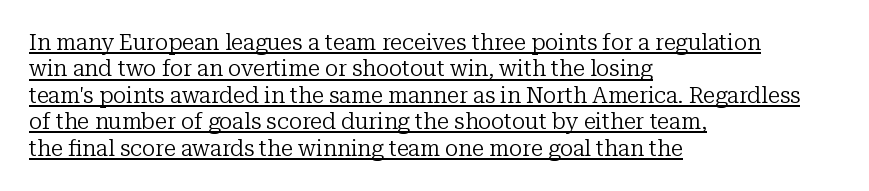
The passage shown has conventional tracking throughout. These glyphs show unthickened strokes, regular width or finer. All the whitespace from short lines collects on the right. When letters stand straight like this, we call the style roman or upright. Students, observe the line beneath the letters — that is underlining.
